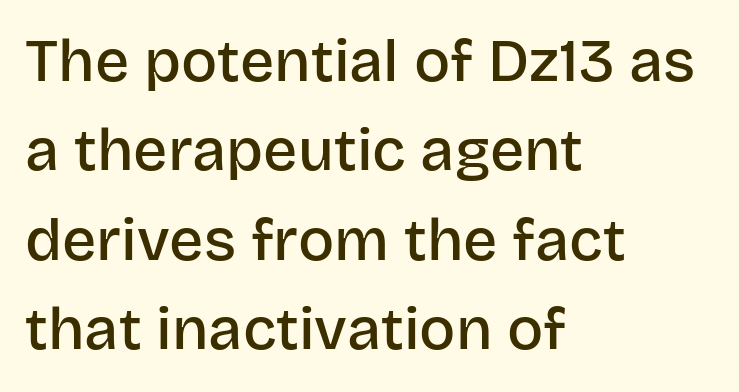
Q: Is the text bold? A: Semi-bold.
Q: Is the text italic (slanted)? A: No, it is upright.
Q: Is the typeface a serif or a sans-serif typeface? A: Sans-serif.
Q: Is the text underlined? A: No.
Q: How is the paragraph aligned? A: Left-aligned.
Q: Is the spacing between letters normal or unusually wide? A: Normal.
Q: Is the spacing between lines tight, normal or loose? A: Normal.
Q: Width (condensed, normal, or wide)? A: Normal.
Q: Stroke contrast? A: Low.
Q: x-height? A: Large.
Q: Monospaced? A: No.
